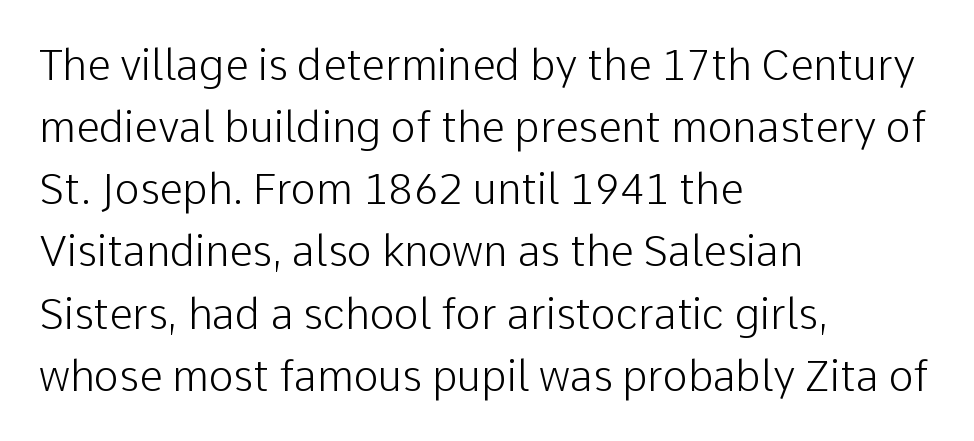
Is this a sans? Yes — the strokes have no serifs. Rendered with straight, roman letterforms. The face looks like a standard text weight, possibly lighter. Short and long lines alike share a common starting point at left. What's the leading like? Ordinary, nothing unusual. The passage shown is typed in a proportional face where columns would drift.
